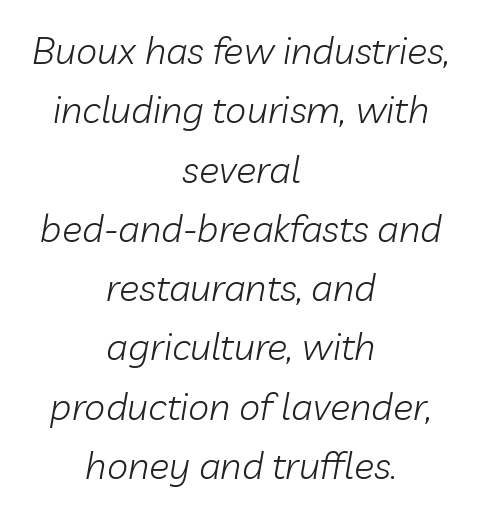
Q: Is the text bold? A: No.
Q: Is the text italic (slanted)? A: Yes, it leans right by about 10 degrees.
Q: Is the text underlined? A: No.
Q: How is the paragraph aligned? A: Centered.
Q: Is the spacing between letters normal or unusually wide? A: Normal.
Q: Is the spacing between lines tight, normal or loose? A: Normal.
Q: Width (condensed, normal, or wide)? A: Normal.
Q: Stroke contrast? A: Low.
Q: x-height? A: Medium.
Q: Monospaced? A: No.
